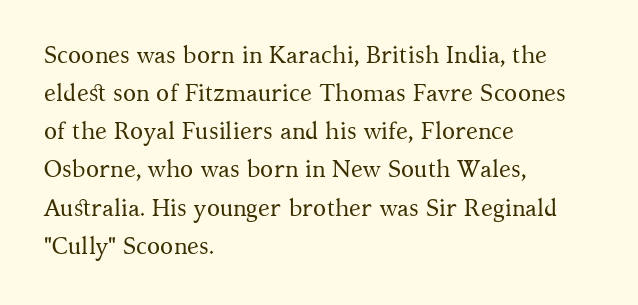
Q: Is the text bold? A: No.
Q: Is the text italic (slanted)? A: No, it is upright.
Q: Is the text underlined? A: No.
Q: How is the paragraph aligned? A: Left-aligned.
Q: Is the spacing between letters normal or unusually wide? A: Normal.
Q: Is the spacing between lines tight, normal or loose? A: Normal.
